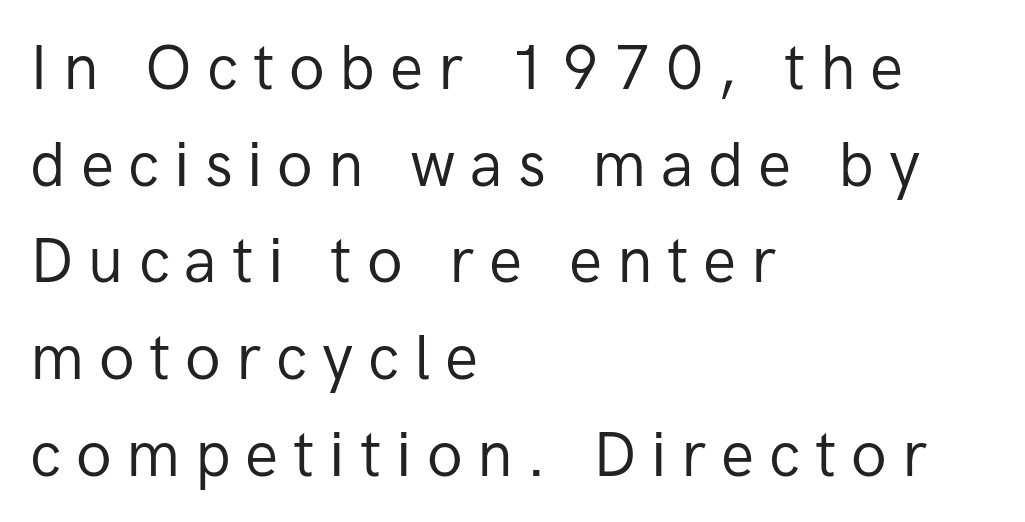
Q: Is the text bold? A: No.
Q: Is the text italic (slanted)? A: No, it is upright.
Q: Is the typeface a serif or a sans-serif typeface? A: Sans-serif.
Q: Is the text underlined? A: No.
Q: How is the paragraph aligned? A: Left-aligned.
Q: Is the spacing between letters normal or unusually wide? A: Unusually wide.
Q: Is the spacing between lines tight, normal or loose? A: Normal.
Q: Width (condensed, normal, or wide)? A: Normal.
Q: Stroke contrast? A: Low.
Q: x-height? A: Medium.
Q: Monospaced? A: No.
